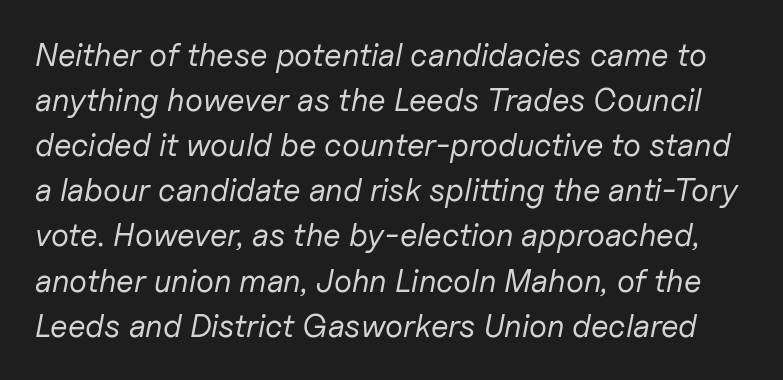
Is the type heavy? It reads as light-to-regular instead. Type without underlining. There's an unmistakable incline to the writing here. The block of text has a typical density, with ordinary space between rows. Is this a fixed-width face? No — the glyphs have proportional, varying widths.
